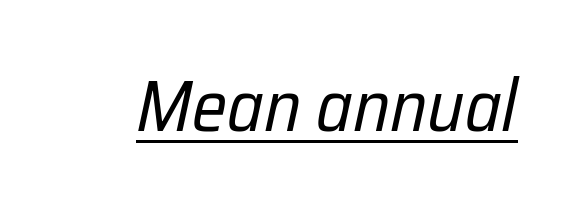
The image shows 73 px regular-weight, condensed type, italic (leaning right); set normal letter spacing, underlined; low stroke contrast and a medium x-height.
